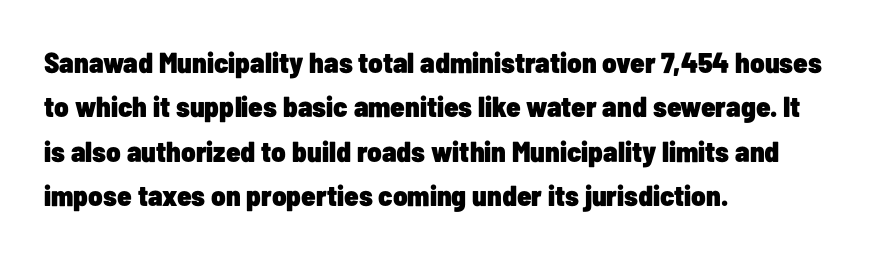
A normal amount of white space separates one row of letters from the next. Notice how the stems are strictly vertical — no italics here. Only glyphs here, with clear space below each row. Glyph-to-glyph distance matches everyday printed text. The letters advance in unequal steps, a hallmark of proportional type.
